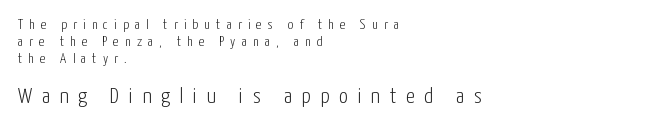
The image shows 22 px text type, upright; set left-aligned, line spacing 1.21x, unusually wide letter spacing (+0.44 em), not underlined; the second (bottom) block is 1.57x larger.
